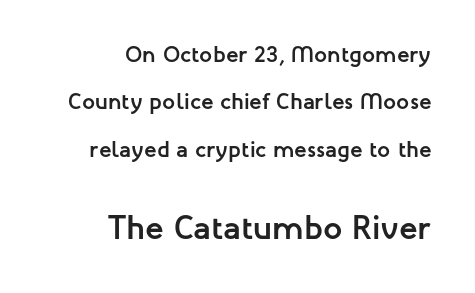
The rag falls on the left side of this text block. Characters remain perfectly vertical along every line. The designer dialed line spacing up above the default. This rendering leaves character spacing at its baseline value.
